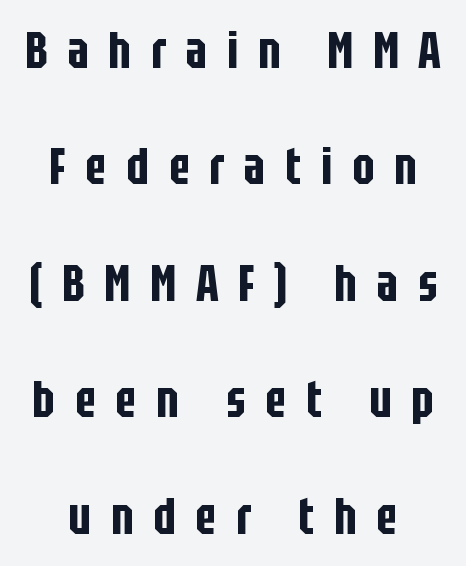
{"serif": "no", "italic": "no", "width": "condensed", "stroke_contrast": "low", "x_height": "large", "monospaced": "no", "underline": "no", "align": "center", "line_spacing": "loose", "line_spacing_ratio": 2.24, "letter_spacing": "wide", "letter_spacing_em": 0.38, "glyph_px": 52}
